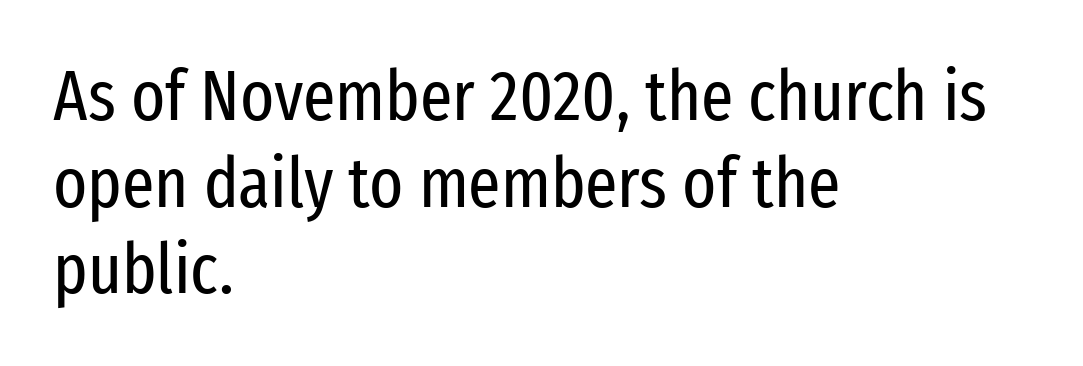
The image shows 71 px regular-weight, condensed sans-serif type, upright; set left-aligned, line spacing 1.22x, normal letter spacing, not underlined; low stroke contrast and a medium x-height.
